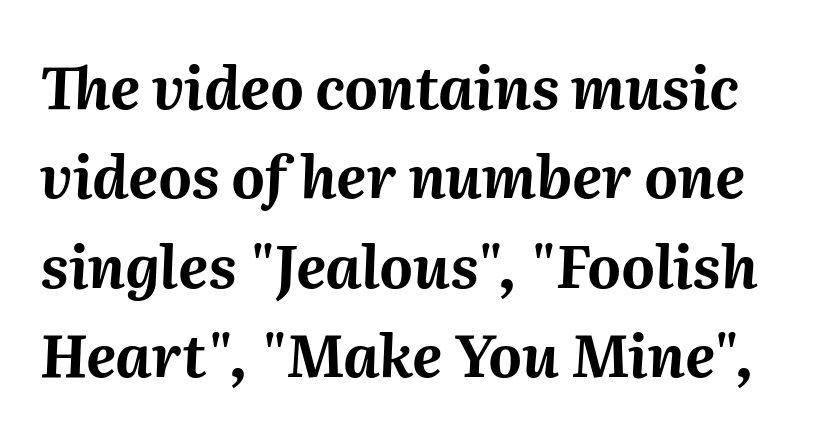
Q: Is the text bold? A: Yes.
Q: Is the text italic (slanted)? A: Yes, it leans right by about 2 degrees.
Q: Is the text underlined? A: No.
Q: Is the spacing between letters normal or unusually wide? A: Normal.
Q: Is the spacing between lines tight, normal or loose? A: Normal.
Q: Width (condensed, normal, or wide)? A: Normal.
Q: Stroke contrast? A: Medium.
Q: x-height? A: Medium.
Q: Monospaced? A: No.
